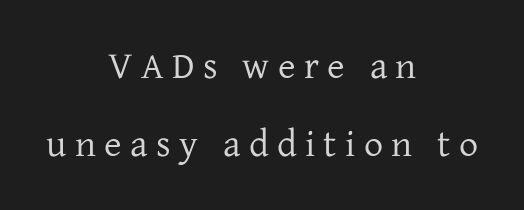
The image shows 38 px regular-weight serif type, upright; set centered, loose line spacing (2.06x), unusually wide letter spacing (+0.22 em), not underlined; low stroke contrast and a medium x-height.
